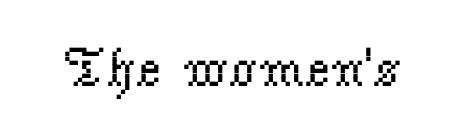
The image shows 55 px regular-weight serif type, upright; set normal letter spacing, not underlined; low stroke contrast and a small x-height.
